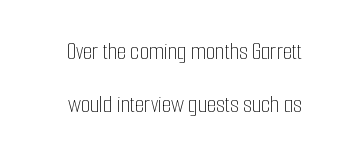
The image shows 24 px text type, upright; set loose line spacing (2.2x), normal letter spacing, not underlined.
